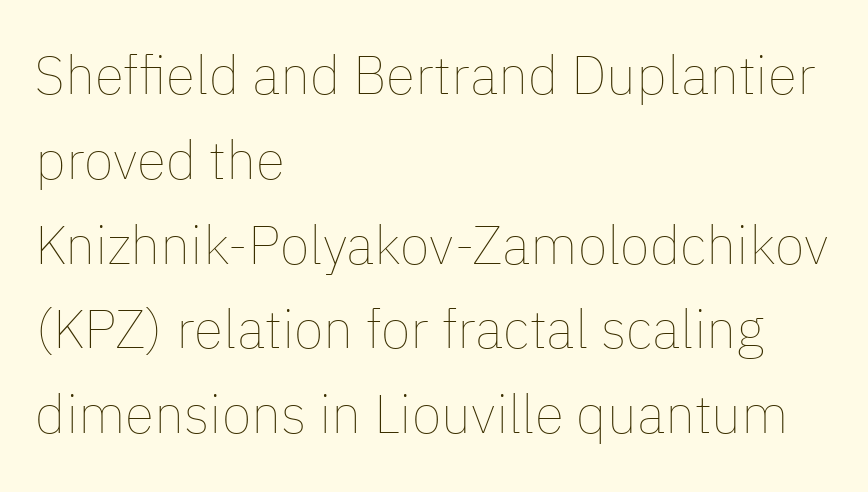
The image shows 54 px thin type, upright; set left-aligned, normal line spacing (1.57x), normal letter spacing, not underlined; low stroke contrast and a medium x-height.
